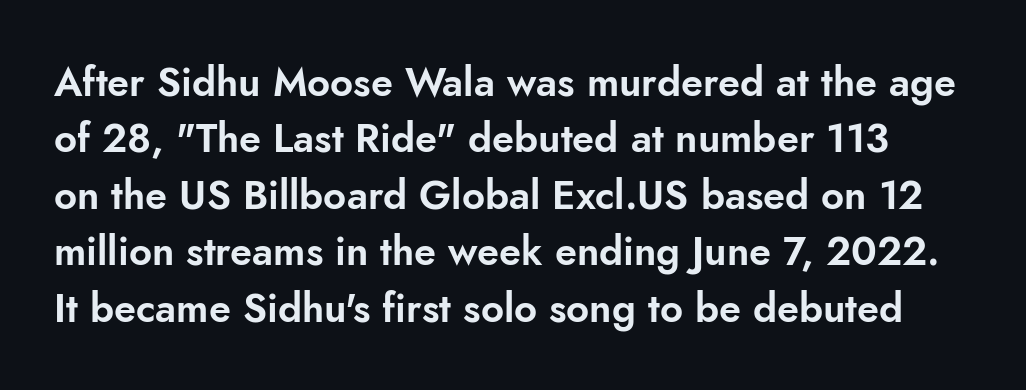
Q: Is the text italic (slanted)? A: No, it is upright.
Q: Is the typeface a serif or a sans-serif typeface? A: Sans-serif.
Q: Is the text underlined? A: No.
Q: Is the spacing between letters normal or unusually wide? A: Normal.
Q: Is the spacing between lines tight, normal or loose? A: Normal.
Q: Width (condensed, normal, or wide)? A: Normal.
Q: Stroke contrast? A: Low.
Q: x-height? A: Small.
Q: Monospaced? A: No.
